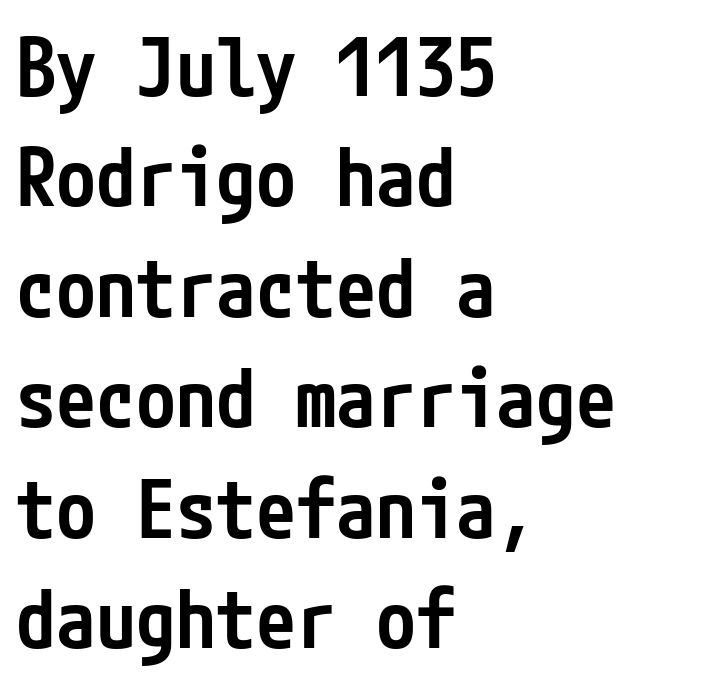
Stems and bowls a touch heavier than normal — semibold. Lines of text with bare space underneath. Letterform terminals end flat and unadorned throughout the passage. Is the block centered? No — it sits flush against the left margin. These lines keep a tight, regular rhythm from letter to letter.
